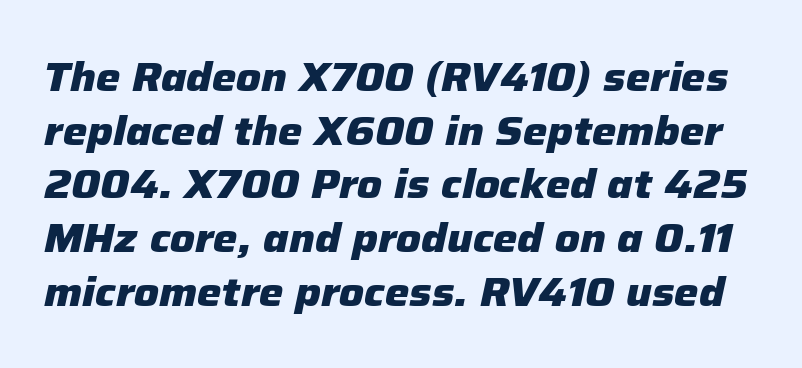
Q: Is the text bold? A: Yes.
Q: Is the text italic (slanted)? A: Yes, it leans right by about 12 degrees.
Q: Is the text underlined? A: No.
Q: Is the spacing between letters normal or unusually wide? A: Normal.
Q: Is the spacing between lines tight, normal or loose? A: Normal.
Q: Width (condensed, normal, or wide)? A: Normal.
Q: Stroke contrast? A: Low.
Q: x-height? A: Medium.
Q: Monospaced? A: No.
